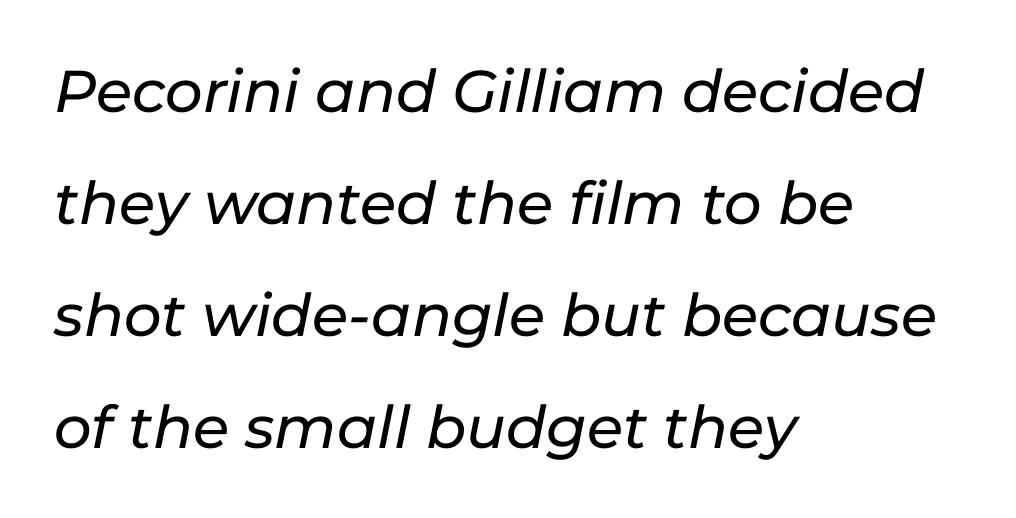
A great deal of white space separates one row of letters from the next. The lines in this sample share a left origin and differ only in where they stop. An italicized treatment has been applied to the whole sample. The rendering uses natural spacing where letterforms have individual widths. The rendering keeps characters at their native spacing.
